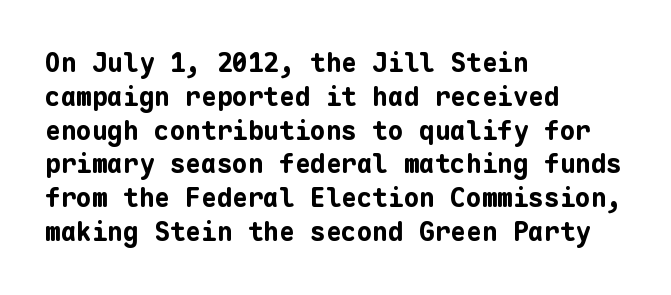
Notice how the stems are strictly vertical — no italics here. The passage shown is emphatically bold. Students, observe: this is what conventionally led text looks like. You could call the tracking neutral — neither tight nor loose. The ragged edge is on the right, which tells us the setting is flush left. Descenders are the only things crossing below the line.
